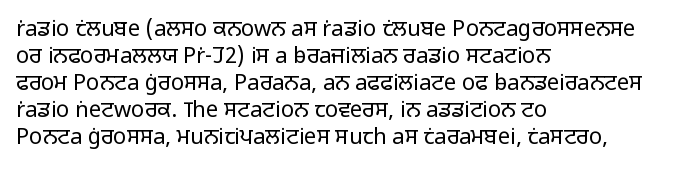
{"italic": "no", "bold": "no", "underline": "no", "align": "left", "line_spacing_ratio": 1.23, "letter_spacing": "normal", "letter_spacing_em": 0.0, "glyph_px": 22}
